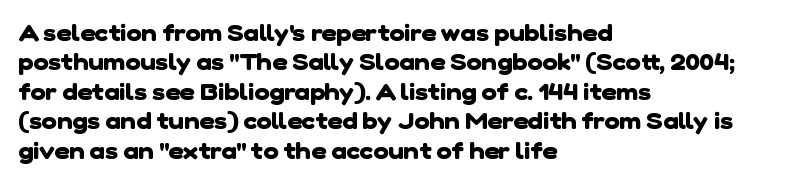
{"bold": "yes", "underline": "no", "align": "left", "line_spacing": "normal", "line_spacing_ratio": 1.28, "letter_spacing": "normal", "letter_spacing_em": 0.0, "glyph_px": 23}
